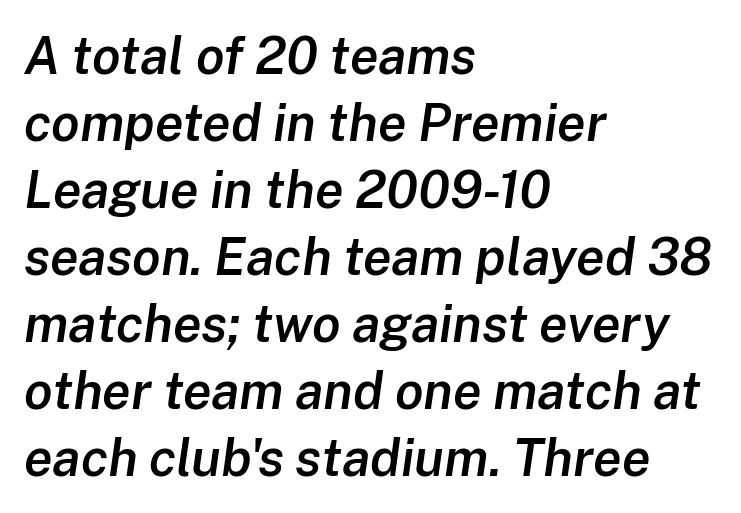
No extra tracking has been applied to these lines. Anything drawn beneath the words? Only blank space. Quick note: interline space is typical. Typesetter's note: demi weight, one step under bold. Spacing verdict: proportional, widths tailored to each character. Designer's note — italics engaged.
